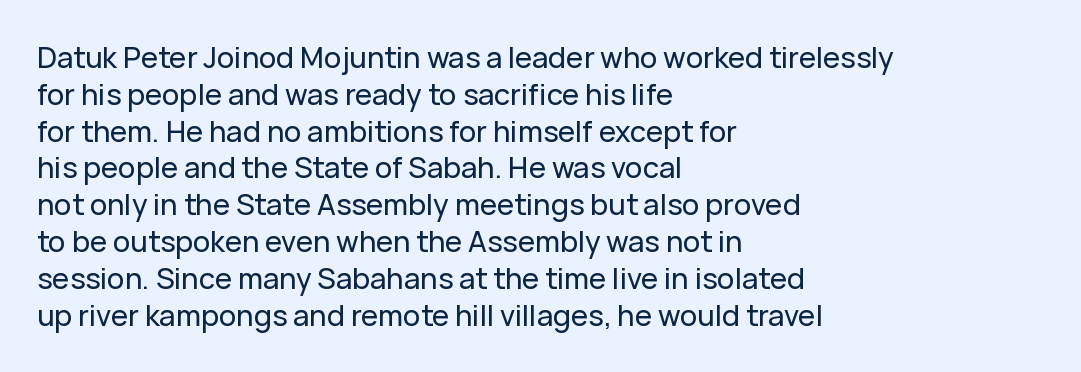
The image shows 29 px sans-serif type, upright; set left-aligned, normal line spacing (1.27x), normal letter spacing, not underlined; low stroke contrast and a medium x-height.
